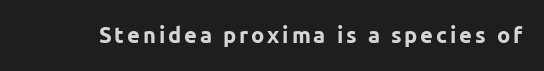
The image shows 22 px bold type, upright; set not underlined.
